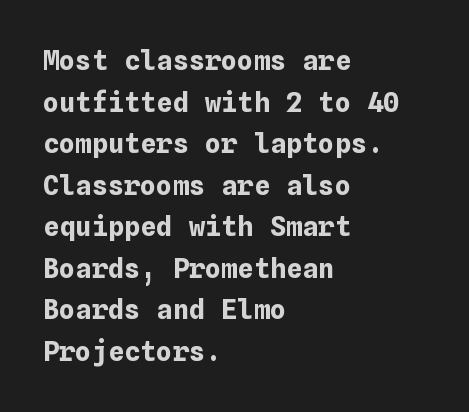
The image shows 27 px bold type, upright; set left-aligned, normal line spacing (1.54x), normal letter spacing, not underlined.
